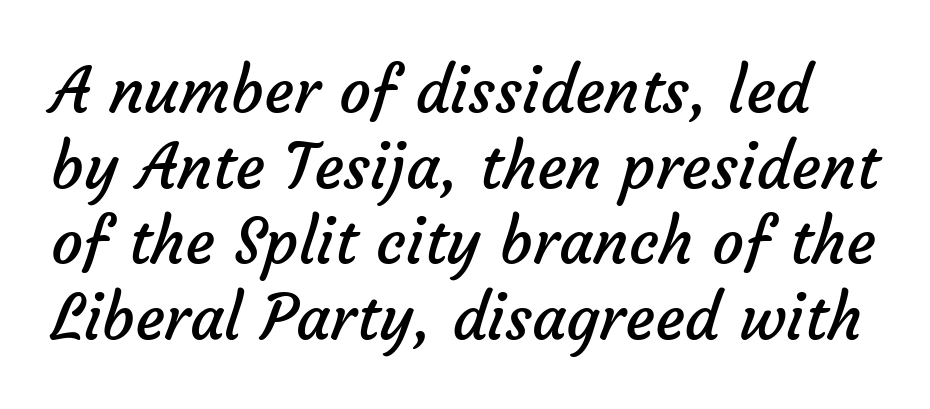
Vertical stems look standard width or narrower in stroke. Beneath every word, the page is bare. Default kerning and tracking; the words read as compact shapes. The rendering uses natural spacing where letterforms have individual widths. Typographically, this falls in the sans-serif category.
